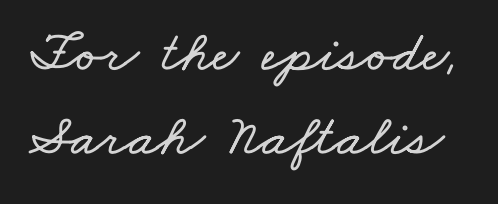
If you measured baseline to baseline, you'd find a middling distance. These lines are rendered in a variable-pitch font. The line texture is even and compact thanks to regular tracking. Bare-footed words on every line.
